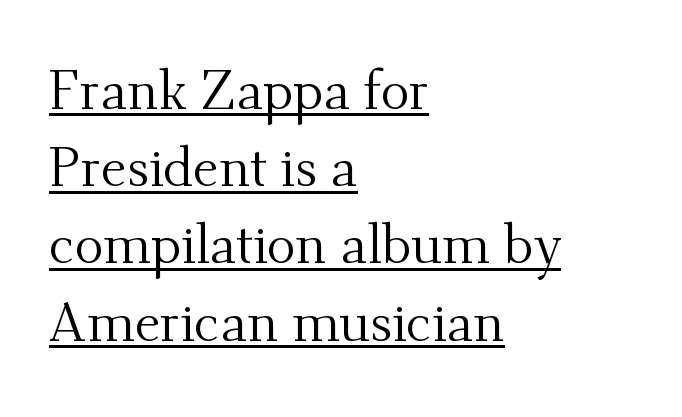
{"serif": "yes", "italic": "no", "bold": "no", "weight": "regular", "width": "normal", "stroke_contrast": "medium", "x_height": "small", "monospaced": "no", "underline": "yes", "align": "left", "line_spacing": "normal", "line_spacing_ratio": 1.43, "letter_spacing": "normal", "letter_spacing_em": 0.0, "glyph_px": 54}
